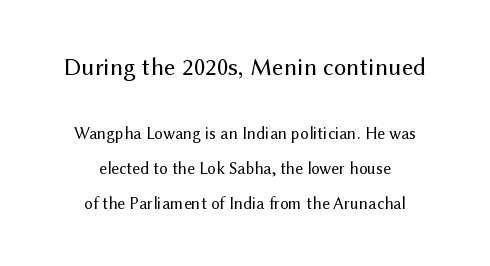
Is the block centered? Yes — each line is placed symmetrically about the middle. Notice the wide empty band between every row — that's loose leading. Note: larger setting up top, smaller setting below. These lines keep a tight, regular rhythm from letter to letter. Quick note: not italic, upright.
